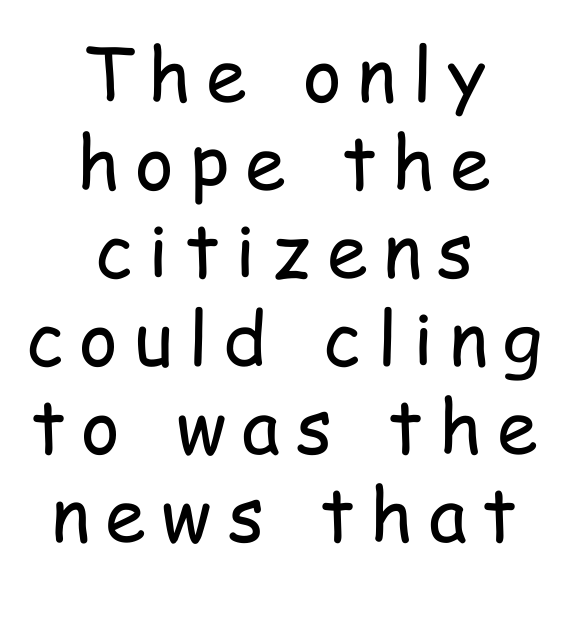
The image shows 74 px regular-weight, condensed sans-serif type, upright; set centered, line spacing 1.19x, unusually wide letter spacing (+0.21 em), not underlined; low stroke contrast and a medium x-height.
